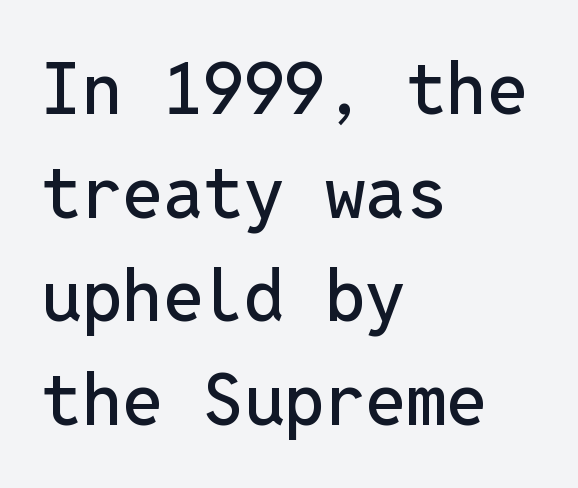
Normally led — the rows are evenly, conventionally spaced. Does extra space separate the letters? No, they use regular spacing. The font's upright variant was chosen for this text. These lines are rendered in a fixed-pitch font. The passage shown is typeset with a sans-serif family.
